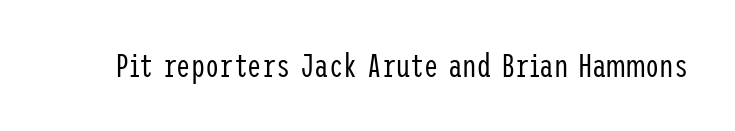
The image shows 32 px regular-weight, condensed sans-serif type, upright; set normal letter spacing, not underlined; low stroke contrast and a medium x-height.
